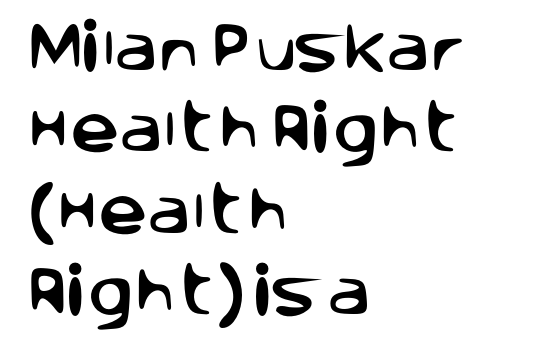
Q: Is the text italic (slanted)? A: No, it is upright.
Q: Is the typeface a serif or a sans-serif typeface? A: Sans-serif.
Q: Is the text underlined? A: No.
Q: How is the paragraph aligned? A: Left-aligned.
Q: Is the spacing between letters normal or unusually wide? A: Normal.
Q: Is the spacing between lines tight, normal or loose? A: Normal.
Q: Width (condensed, normal, or wide)? A: Normal.
Q: Stroke contrast? A: Low.
Q: x-height? A: Large.
Q: Monospaced? A: No.
